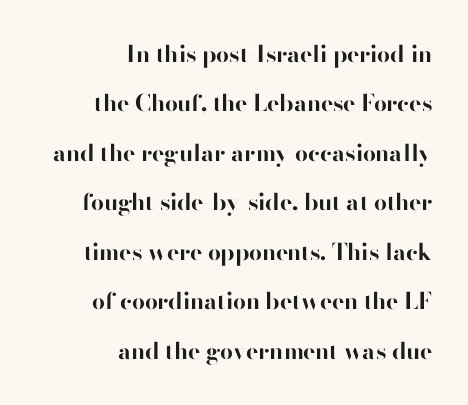
Style check: upright. A great deal of white space separates one row of letters from the next. How heavy is the stroke? Heavy — this is a bold. The space beneath each line is pristine and unruled. Each word holds together tightly as a unit, with standard inter-letter gaps. The passage is arranged like a letterhead date or caption credit — flush right.
